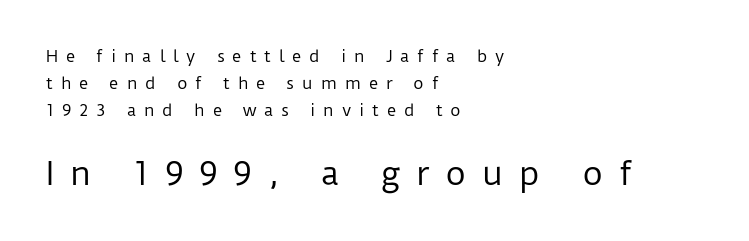
Do the letters lean? They stand straight. The letters look calm and open, with moderate or lighter stems. The passage shown begins with its smaller block and ends with its larger one. Rows of type keep a routine distance in the vertical direction. Words float on clear page, feet unadorned.
